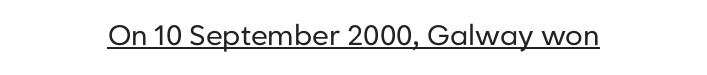
The image shows 28 px regular-weight sans-serif type, upright; set centered, normal letter spacing, underlined; low stroke contrast and a medium x-height.
